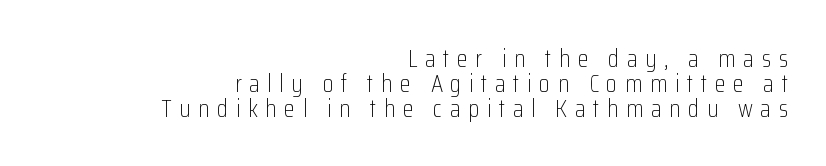
{"italic": "no", "bold": "no", "underline": "no", "align": "right", "line_spacing": "tight", "line_spacing_ratio": 1.0, "letter_spacing": "wide", "letter_spacing_em": 0.3, "glyph_px": 25}
